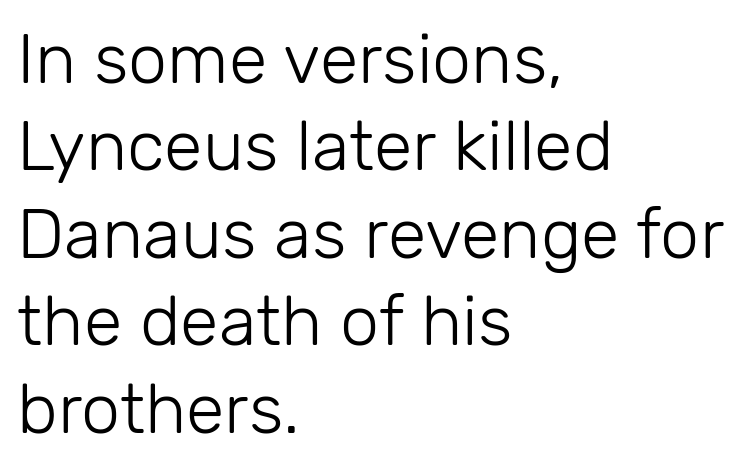
The image shows 70 px light sans-serif type, upright; set left-aligned, normal line spacing (1.25x), normal letter spacing, not underlined; low stroke contrast and a medium x-height.
